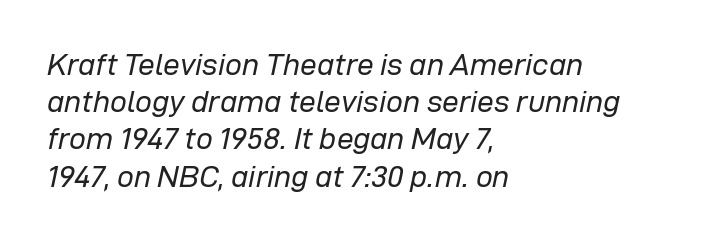
Q: Is the text bold? A: No.
Q: Is the text italic (slanted)? A: Yes, it leans right by about 12 degrees.
Q: Is the text underlined? A: No.
Q: How is the paragraph aligned? A: Left-aligned.
Q: Is the spacing between letters normal or unusually wide? A: Normal.
Q: Width (condensed, normal, or wide)? A: Normal.
Q: Stroke contrast? A: Low.
Q: x-height? A: Medium.
Q: Monospaced? A: No.
